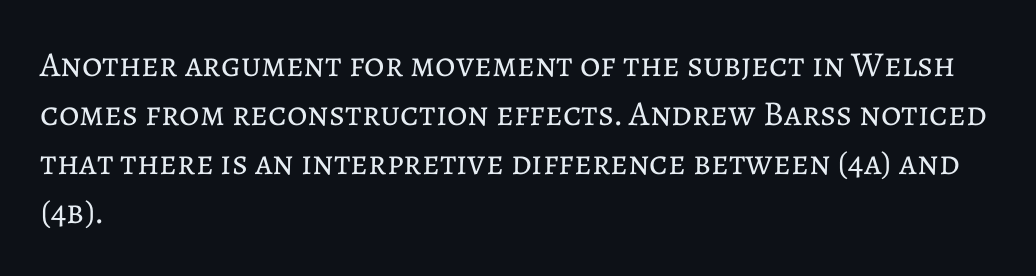
In terms of letterspacing, this is plain default setting. Character widths vary here, with narrow letters taking less room than wide ones. Style check: upright. Line beginnings align vertically; line endings do not. The font is comparable to plain body text, perhaps lighter.
